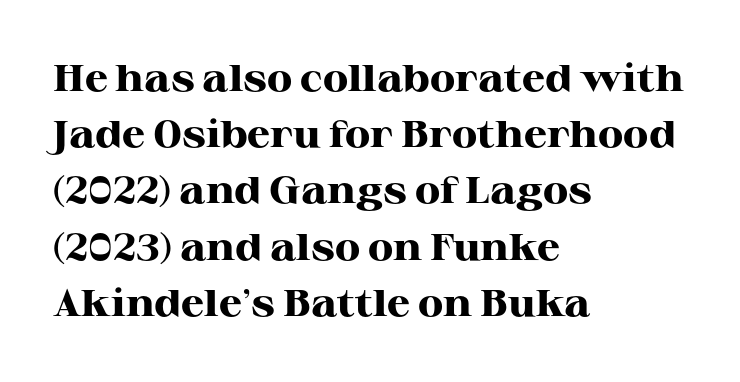
The image shows 37 px heavy, wide serif type, upright; set left-aligned, normal line spacing (1.52x), normal letter spacing, not underlined; high stroke contrast and a medium x-height.
